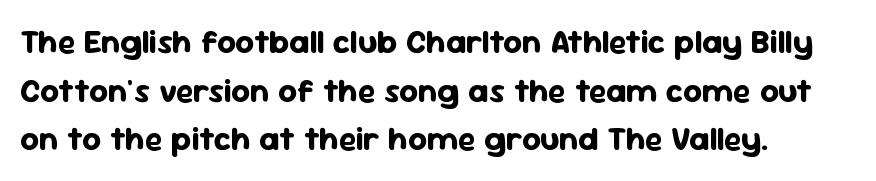
Note: no serifs on the glyphs. The letters stand straight up with perfectly vertical stems. Weight check: bold — yes, fully. The letters advance in unequal steps, a hallmark of proportional type.
